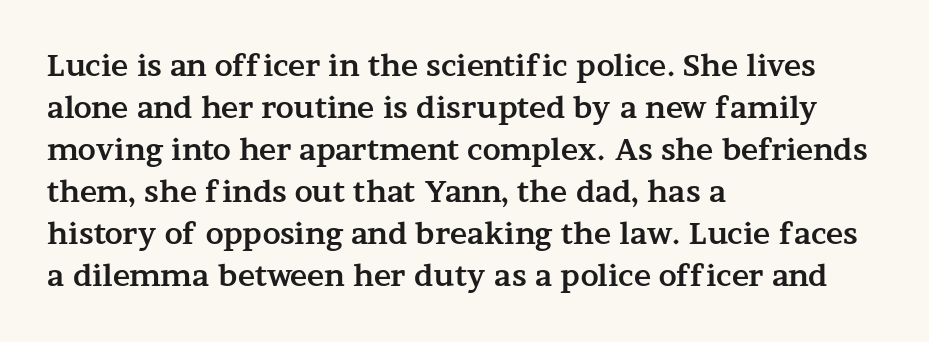
Q: Is the text bold? A: Yes.
Q: Is the text italic (slanted)? A: No, it is upright.
Q: Is the typeface a serif or a sans-serif typeface? A: Serif.
Q: Is the text underlined? A: No.
Q: How is the paragraph aligned? A: Left-aligned.
Q: Is the spacing between letters normal or unusually wide? A: Normal.
Q: Is the spacing between lines tight, normal or loose? A: Normal.
Q: Width (condensed, normal, or wide)? A: Wide.
Q: Stroke contrast? A: Medium.
Q: x-height? A: Medium.
Q: Monospaced? A: No.
